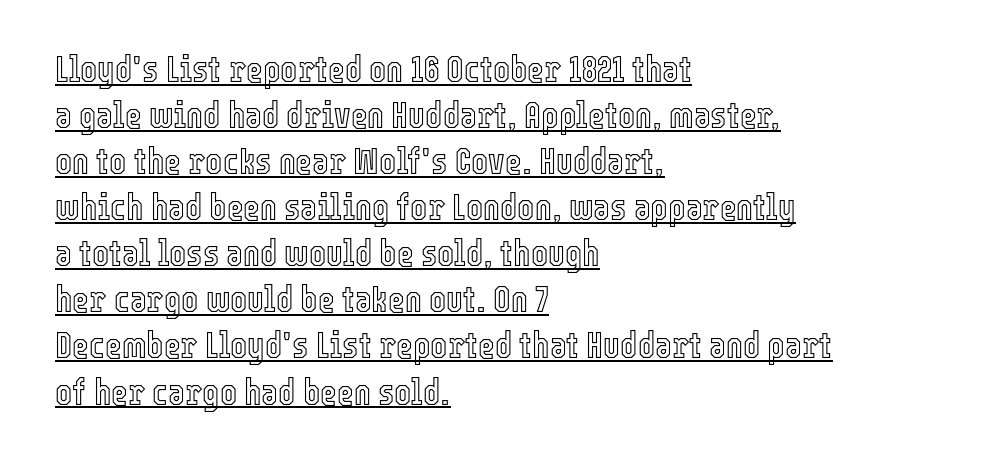
{"italic": "no", "width": "condensed", "x_height": "medium", "monospaced": "no", "underline": "yes", "align": "left", "line_spacing": "normal", "line_spacing_ratio": 1.28, "letter_spacing": "normal", "letter_spacing_em": 0.0, "glyph_px": 36}
